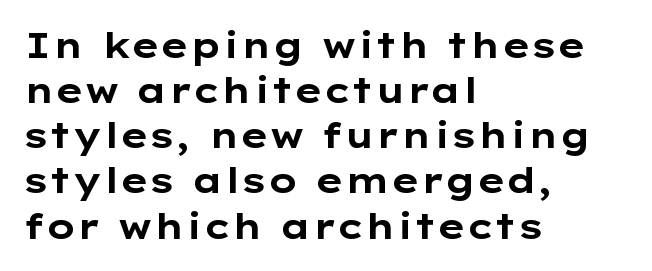
Q: Is the text bold? A: Yes.
Q: Is the text italic (slanted)? A: No, it is upright.
Q: Is the typeface a serif or a sans-serif typeface? A: Sans-serif.
Q: Is the text underlined? A: No.
Q: How is the paragraph aligned? A: Left-aligned.
Q: Is the spacing between letters normal or unusually wide? A: Normal.
Q: Is the spacing between lines tight, normal or loose? A: Normal.
Q: Width (condensed, normal, or wide)? A: Wide.
Q: Stroke contrast? A: Low.
Q: x-height? A: Medium.
Q: Monospaced? A: No.
